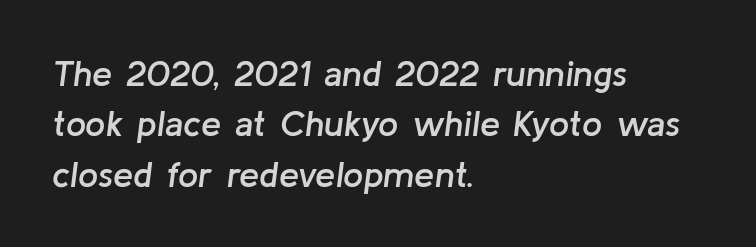
{"italic": "yes", "lean": "right", "slant_degrees": 8, "bold": "semi", "weight": "semibold", "width": "normal", "stroke_contrast": "low", "x_height": "medium", "monospaced": "no", "underline": "no", "align": "left", "line_spacing": "normal", "line_spacing_ratio": 1.4, "letter_spacing": "normal", "letter_spacing_em": 0.0, "glyph_px": 36}
